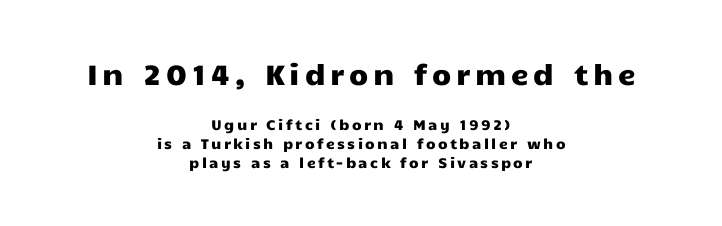
Q: Is the text italic (slanted)? A: No, it is upright.
Q: Is the typeface a serif or a sans-serif typeface? A: Sans-serif.
Q: Is the text underlined? A: No.
Q: How is the paragraph aligned? A: Centered.
Q: Is the spacing between lines tight, normal or loose? A: Normal.
Q: Which block of text is set in a larger size, the first (top) or the second (bottom)? A: The first (top) one.
Q: Width (condensed, normal, or wide)? A: Wide.
Q: Stroke contrast? A: Low.
Q: x-height? A: Medium.
Q: Monospaced? A: No.
